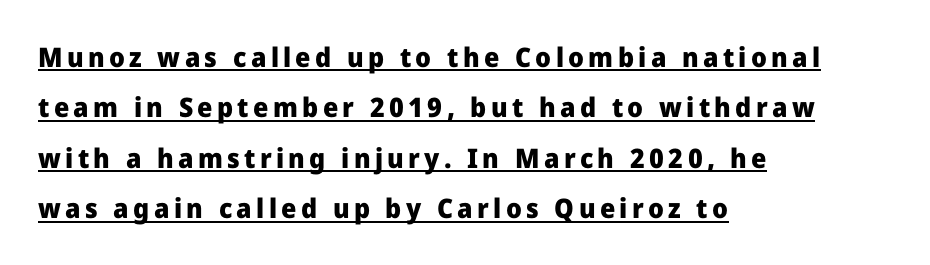
Q: Is the text bold? A: Yes.
Q: Is the text italic (slanted)? A: No, it is upright.
Q: Is the text underlined? A: Yes.
Q: How is the paragraph aligned? A: Left-aligned.
